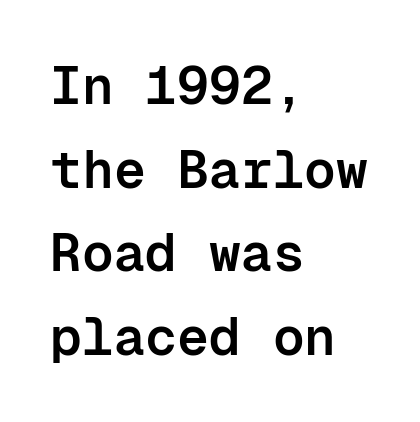
{"serif": "no", "italic": "no", "bold": "semi", "weight": "semibold", "width": "normal", "stroke_contrast": "low", "x_height": "medium", "monospaced": "yes", "underline": "no", "align": "left", "line_spacing": "normal", "line_spacing_ratio": 1.58, "letter_spacing": "normal", "letter_spacing_em": 0.0, "glyph_px": 53}
